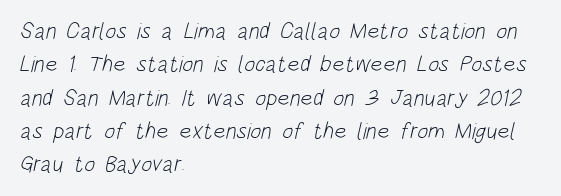
{"bold": "no", "underline": "no", "align": "left", "line_spacing": "normal", "line_spacing_ratio": 1.45, "letter_spacing": "normal", "letter_spacing_em": 0.0, "glyph_px": 23}
